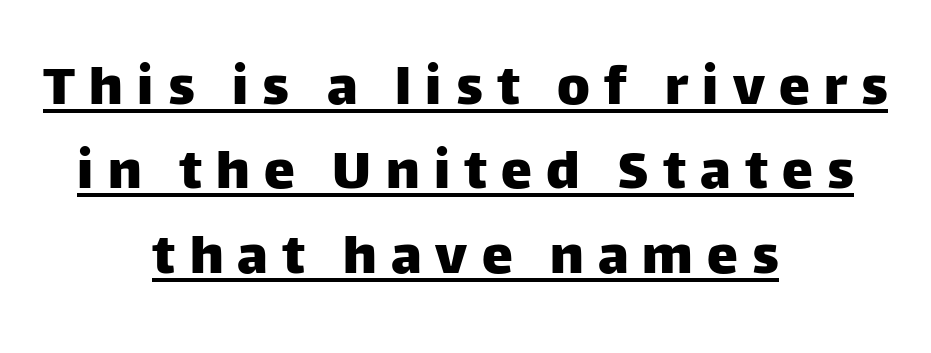
Q: Is the text italic (slanted)? A: No, it is upright.
Q: Is the typeface a serif or a sans-serif typeface? A: Sans-serif.
Q: Is the text underlined? A: Yes.
Q: How is the paragraph aligned? A: Centered.
Q: Is the spacing between letters normal or unusually wide? A: Unusually wide.
Q: Is the spacing between lines tight, normal or loose? A: Normal.
Q: Width (condensed, normal, or wide)? A: Normal.
Q: Stroke contrast? A: Low.
Q: x-height? A: Large.
Q: Monospaced? A: No.
